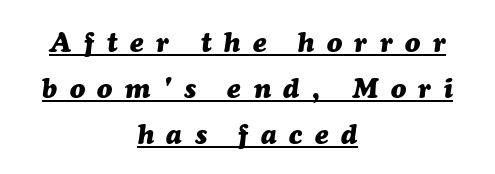
Q: Is the text bold? A: Yes.
Q: Is the text italic (slanted)? A: Yes, it leans right by about 7 degrees.
Q: Is the text underlined? A: Yes.
Q: How is the paragraph aligned? A: Centered.
Q: Is the spacing between letters normal or unusually wide? A: Unusually wide.
Q: Is the spacing between lines tight, normal or loose? A: Normal.
Q: Width (condensed, normal, or wide)? A: Normal.
Q: Stroke contrast? A: Medium.
Q: x-height? A: Medium.
Q: Monospaced? A: No.
